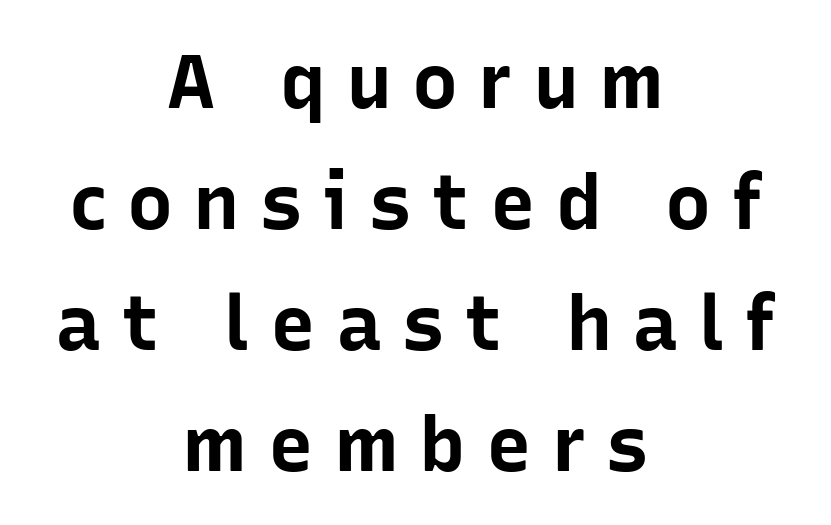
Q: Is the text bold? A: Yes.
Q: Is the text italic (slanted)? A: No, it is upright.
Q: Is the typeface a serif or a sans-serif typeface? A: Sans-serif.
Q: Is the text underlined? A: No.
Q: How is the paragraph aligned? A: Centered.
Q: Is the spacing between letters normal or unusually wide? A: Unusually wide.
Q: Is the spacing between lines tight, normal or loose? A: Normal.
Q: Width (condensed, normal, or wide)? A: Normal.
Q: Stroke contrast? A: Low.
Q: x-height? A: Medium.
Q: Monospaced? A: No.
